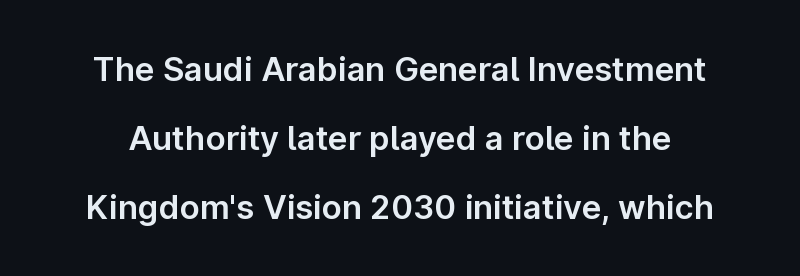
{"serif": "no", "italic": "no", "width": "normal", "stroke_contrast": "low", "x_height": "medium", "monospaced": "no", "underline": "no", "line_spacing": "loose", "line_spacing_ratio": 2.09, "letter_spacing": "normal", "letter_spacing_em": 0.0, "glyph_px": 33}
